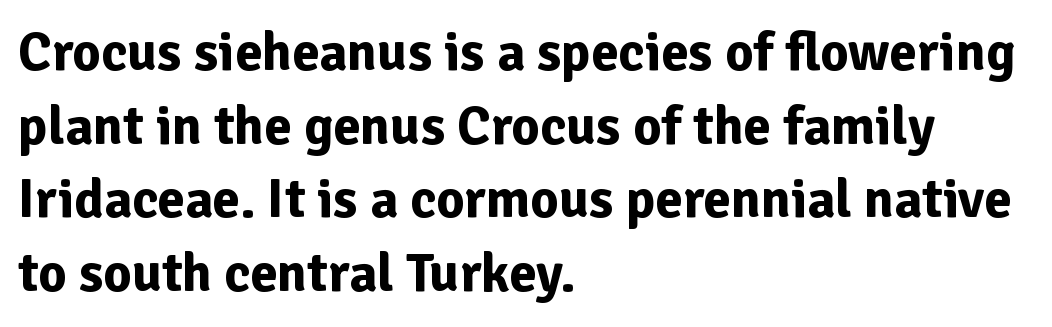
It's the straight-up-and-down kind of type. Look at the bottom of the vertical strokes: they stop flat, with no serifs. Lines of text with bare space underneath. No extra tracking has been applied to these lines.
